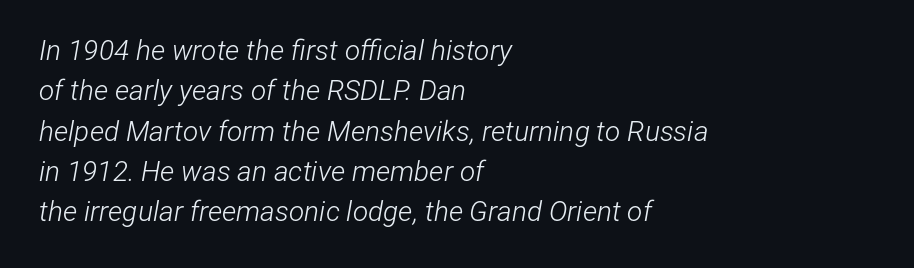
{"italic": "yes", "lean": "right", "slant_degrees": 12, "bold": "no", "weight": "light", "width": "condensed", "stroke_contrast": "low", "x_height": "medium", "monospaced": "no", "underline": "no", "align": "left", "line_spacing": "normal", "line_spacing_ratio": 1.44, "letter_spacing": "normal", "letter_spacing_em": 0.0, "glyph_px": 28}
